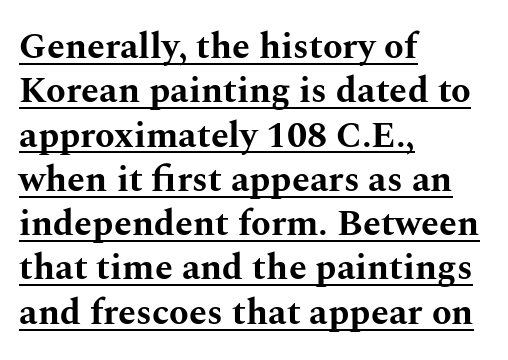
Q: Is the text bold? A: Yes.
Q: Is the text italic (slanted)? A: No, it is upright.
Q: Is the typeface a serif or a sans-serif typeface? A: Serif.
Q: Is the text underlined? A: Yes.
Q: How is the paragraph aligned? A: Left-aligned.
Q: Is the spacing between letters normal or unusually wide? A: Normal.
Q: Width (condensed, normal, or wide)? A: Wide.
Q: Stroke contrast? A: Medium.
Q: x-height? A: Medium.
Q: Monospaced? A: No.
